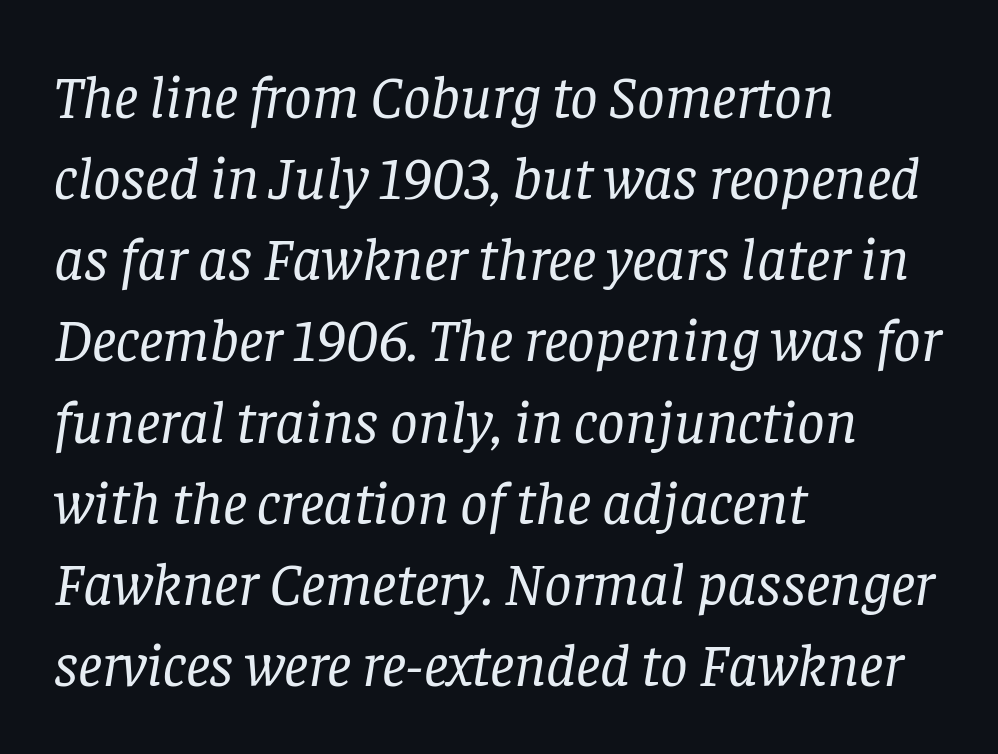
Q: Is the text bold? A: No.
Q: Is the text italic (slanted)? A: Yes, it leans right by about 8 degrees.
Q: Is the typeface a serif or a sans-serif typeface? A: Serif.
Q: Is the text underlined? A: No.
Q: How is the paragraph aligned? A: Left-aligned.
Q: Is the spacing between letters normal or unusually wide? A: Normal.
Q: Is the spacing between lines tight, normal or loose? A: Normal.
Q: Width (condensed, normal, or wide)? A: Normal.
Q: Stroke contrast? A: Low.
Q: x-height? A: Large.
Q: Monospaced? A: No.
